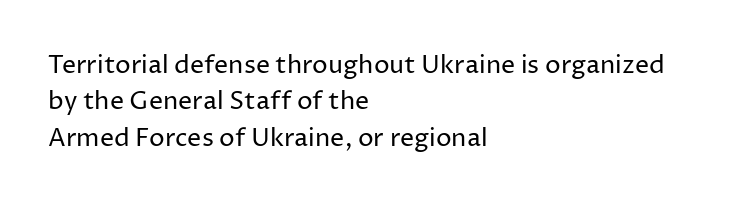
The image shows 25 px text type, upright; set left-aligned, normal line spacing (1.46x), normal letter spacing, not underlined.
